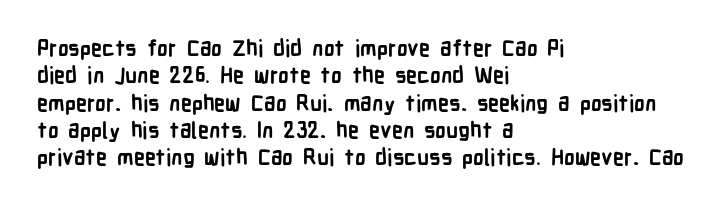
{"italic": "no", "bold": "yes", "underline": "no", "align": "left", "line_spacing_ratio": 1.24, "letter_spacing": "normal", "letter_spacing_em": 0.0, "glyph_px": 22}
